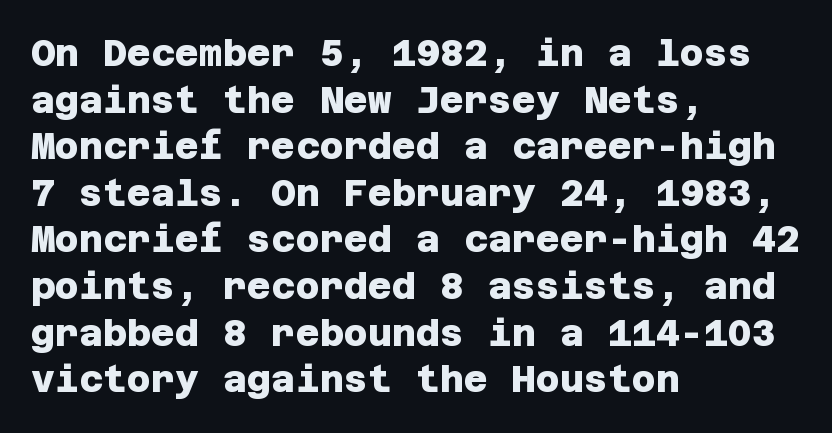
Decoration check: the copy has no underline. Left-aligned paragraph, ragged on the right. Observe the absence of serifs on each vertical stroke in this sample. The letterforms sit shoulder to shoulder at normal distance. Quick note: interline space is typical.
